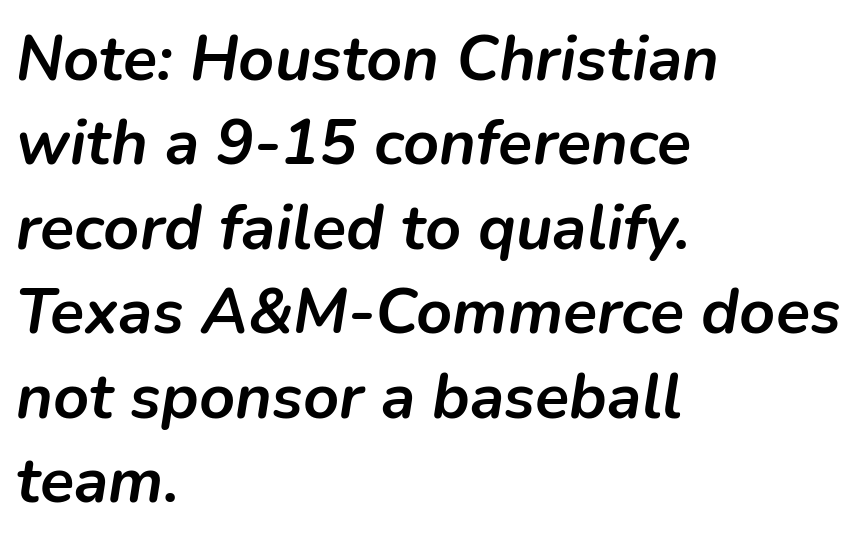
Is the type bold? Yes — the strokes are clearly thick and heavy. The rows are spaced the way most documents space them. Varying glyph widths throughout — classic text-font behaviour. An italicized treatment has been applied to the whole sample.
